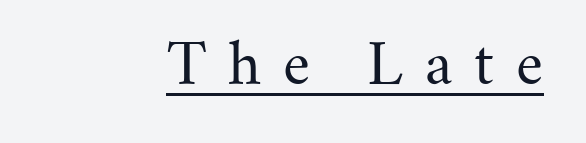
The image shows 56 px regular-weight serif type, upright; set unusually wide letter spacing (+0.39 em), underlined; medium stroke contrast and a small x-height.
